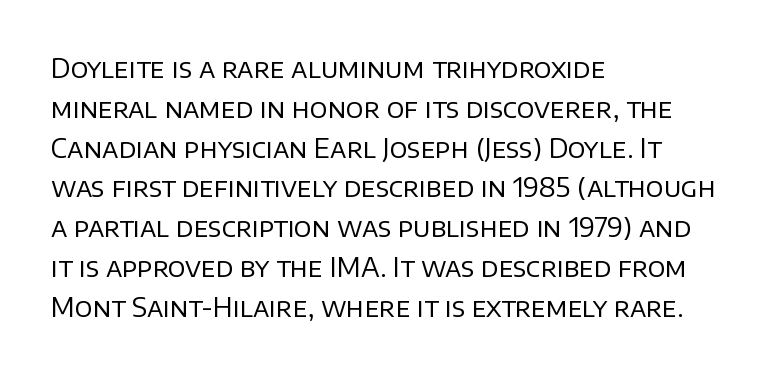
Q: Is the text bold? A: No.
Q: Is the text italic (slanted)? A: No, it is upright.
Q: Is the text underlined? A: No.
Q: How is the paragraph aligned? A: Left-aligned.
Q: Is the spacing between letters normal or unusually wide? A: Normal.
Q: Is the spacing between lines tight, normal or loose? A: Normal.
